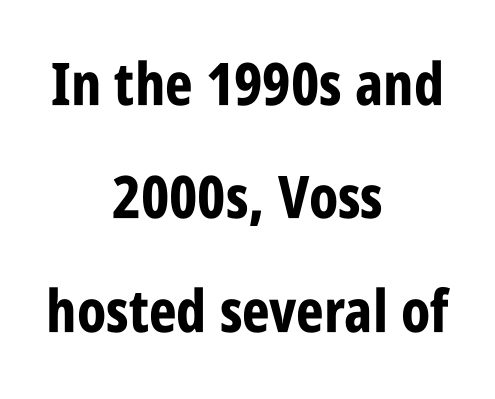
Q: Is the text bold? A: Yes.
Q: Is the text italic (slanted)? A: No, it is upright.
Q: Is the typeface a serif or a sans-serif typeface? A: Sans-serif.
Q: Is the text underlined? A: No.
Q: How is the paragraph aligned? A: Centered.
Q: Is the spacing between letters normal or unusually wide? A: Normal.
Q: Is the spacing between lines tight, normal or loose? A: Loose.
Q: Width (condensed, normal, or wide)? A: Condensed.
Q: Stroke contrast? A: Low.
Q: x-height? A: Large.
Q: Monospaced? A: No.
